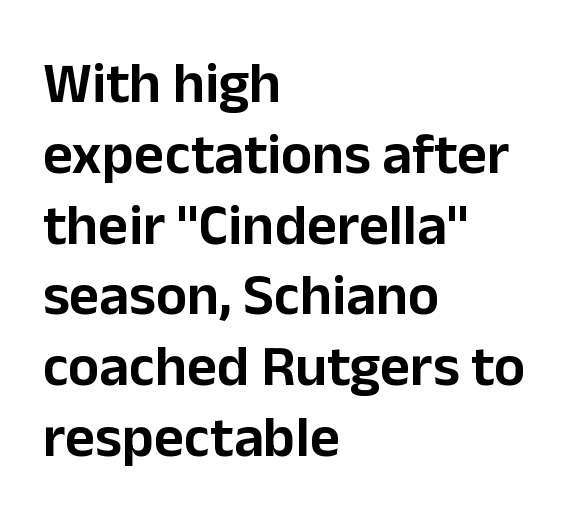
The image shows 58 px sans-serif type, upright; set left-aligned, line spacing 1.22x, normal letter spacing, not underlined; low stroke contrast and a medium x-height.
